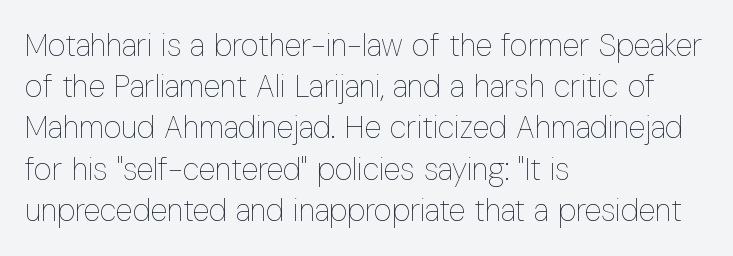
The image shows 31 px thin, condensed type, upright; set left-aligned, normal line spacing (1.33x), normal letter spacing, not underlined; low stroke contrast and a medium x-height.
